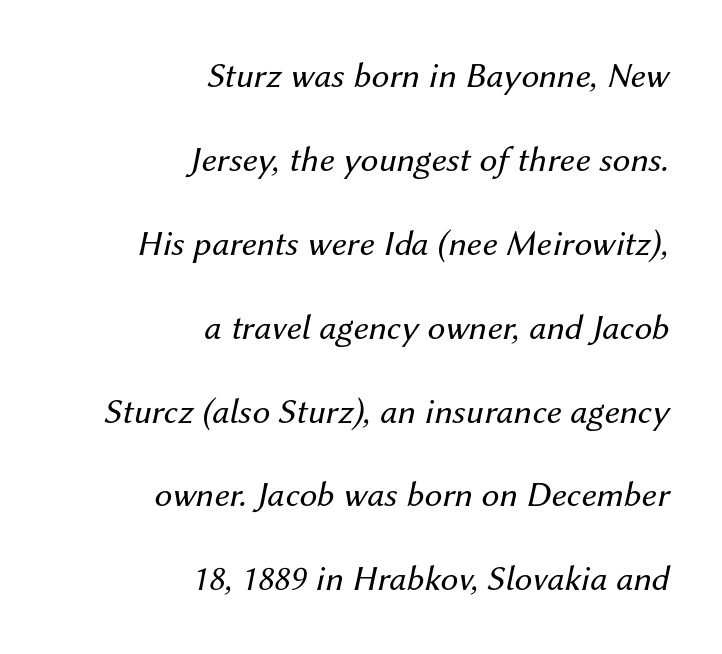
The image shows 36 px regular-weight type, italic (leaning right); set right-aligned, loose line spacing (2.33x), normal letter spacing, not underlined; medium stroke contrast and a medium x-height.
